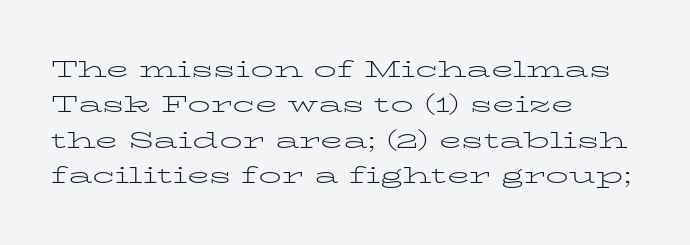
{"italic": "no", "bold": "no", "underline": "no", "align": "left", "line_spacing": "normal", "line_spacing_ratio": 1.54, "letter_spacing": "normal", "letter_spacing_em": 0.0, "glyph_px": 23}
